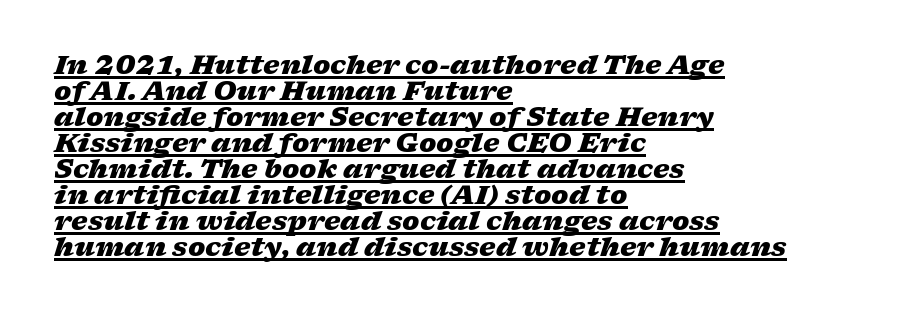
Strokes here are thick enough to call this a true bold. Vertical spacing — tight. The setting favours the left margin, as ordinary paragraphs usually do. What stands out about the letter spacing? Nothing — it is the standard amount. The typography opts for an oblique posture over an upright one.
